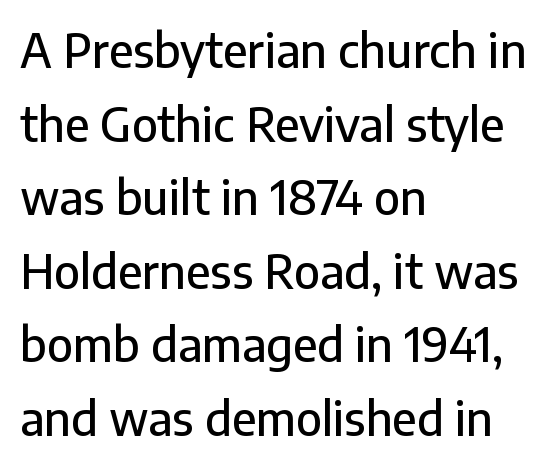
{"serif": "no", "italic": "no", "width": "normal", "stroke_contrast": "low", "x_height": "medium", "monospaced": "no", "underline": "no", "align": "left", "line_spacing": "normal", "line_spacing_ratio": 1.6, "letter_spacing": "normal", "letter_spacing_em": 0.0, "glyph_px": 46}
